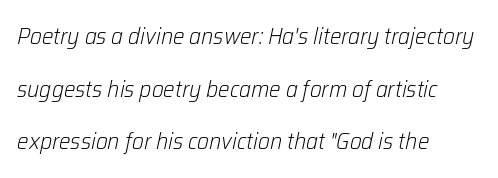
{"italic": "yes", "lean": "right", "slant_degrees": 12, "bold": "no", "underline": "no", "align": "left", "line_spacing": "loose", "line_spacing_ratio": 2.29, "letter_spacing": "normal", "letter_spacing_em": 0.0, "glyph_px": 23}
